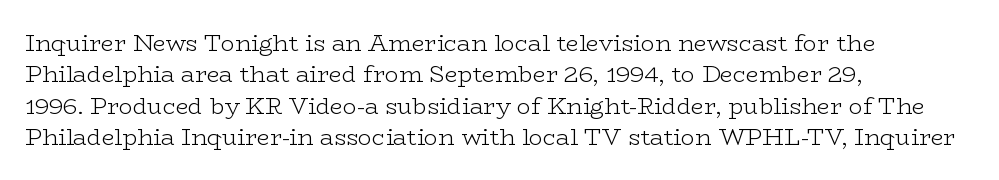
{"italic": "no", "bold": "no", "underline": "no", "align": "left", "line_spacing": "normal", "line_spacing_ratio": 1.36, "letter_spacing": "normal", "letter_spacing_em": 0.0, "glyph_px": 23}
